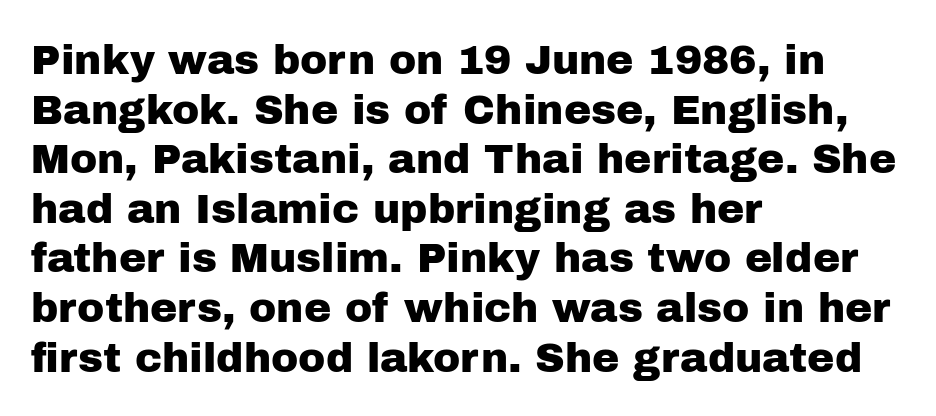
{"serif": "no", "italic": "no", "width": "normal", "stroke_contrast": "low", "x_height": "medium", "monospaced": "no", "underline": "no", "align": "left", "line_spacing_ratio": 1.21, "letter_spacing": "normal", "letter_spacing_em": 0.0, "glyph_px": 41}
